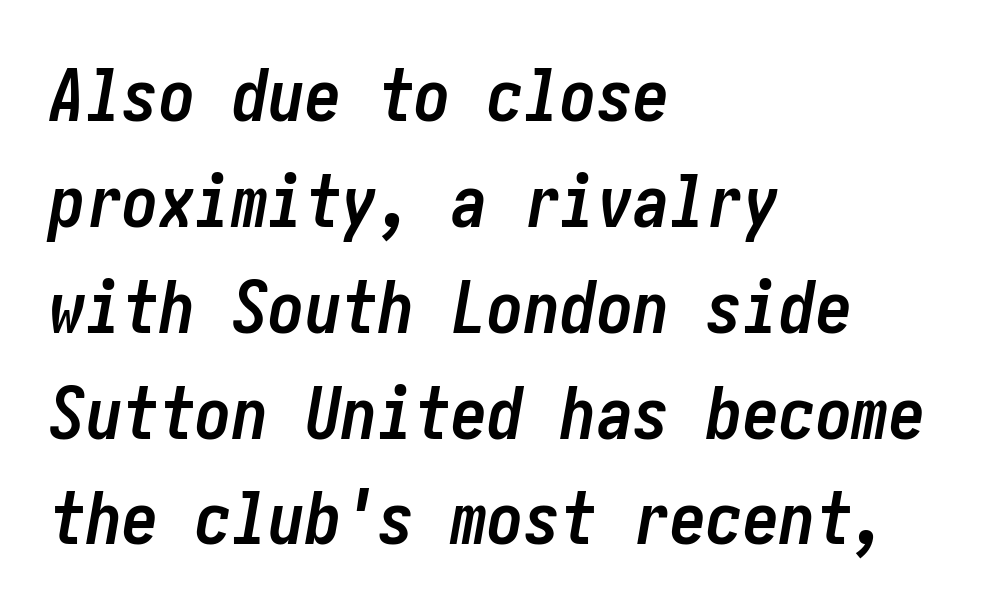
The image shows 73 px semibold, condensed type, italic (leaning right); set left-aligned, normal line spacing (1.45x), normal letter spacing, not underlined; low stroke contrast and a medium x-height.
